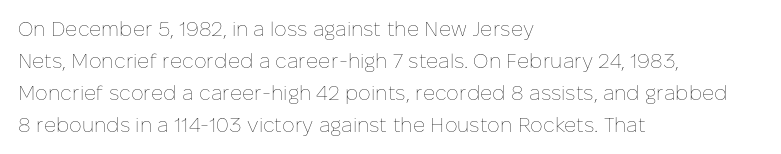
{"italic": "no", "bold": "no", "underline": "no", "align": "left", "line_spacing": "normal", "line_spacing_ratio": 1.6, "letter_spacing": "normal", "letter_spacing_em": 0.0, "glyph_px": 20}
